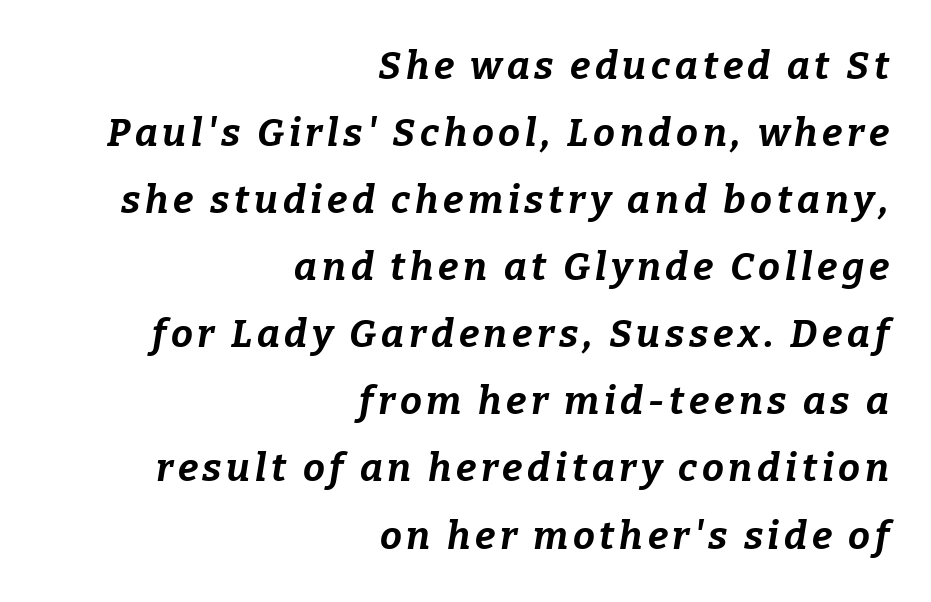
{"italic": "yes", "lean": "right", "slant_degrees": 9, "bold": "yes", "weight": "bold", "width": "normal", "stroke_contrast": "low", "x_height": "medium", "monospaced": "no", "underline": "no", "align": "right", "line_spacing_ratio": 1.72, "glyph_px": 39}
